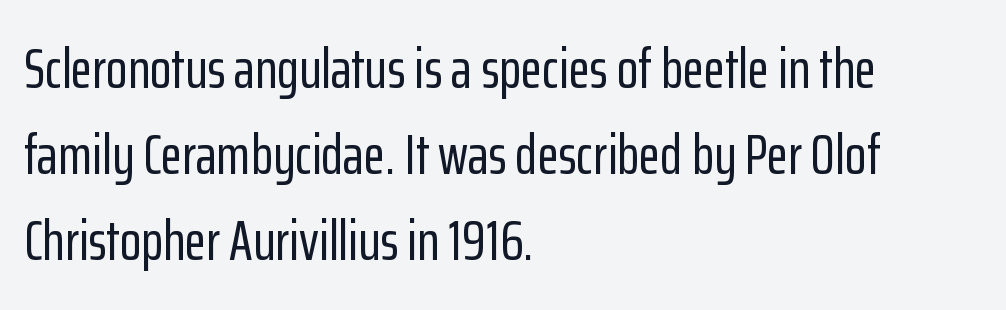
This sample has the flowing, uneven cadence of proportional lettering. A roman cut, with each character standing at attention. Is there much room between lines? A standard amount, neither cramped nor airy. Leftover space on each line is placed entirely after the last word. Caption: standard tracking, unaltered.
